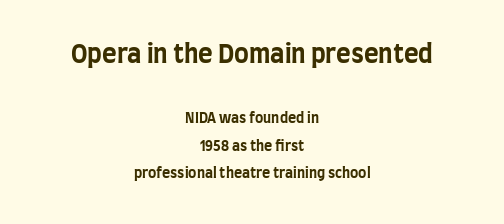
{"italic": "no", "bold": "yes", "underline": "no", "align": "center", "line_spacing": "loose", "line_spacing_ratio": 1.94, "letter_spacing": "normal", "letter_spacing_em": 0.0, "larger_block": "first", "size_ratio": 1.79, "glyph_px": 25}
